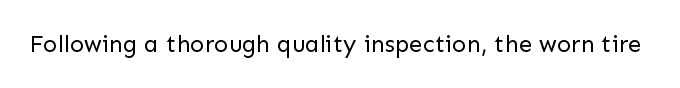
The image shows 24 px text type, upright; set normal letter spacing, not underlined.
